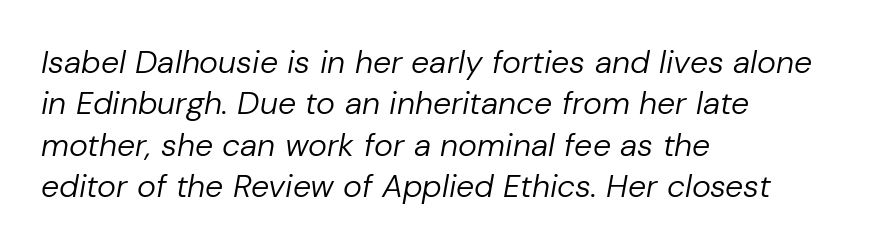
{"italic": "yes", "lean": "right", "slant_degrees": 10, "bold": "no", "weight": "regular", "width": "normal", "stroke_contrast": "low", "x_height": "medium", "monospaced": "no", "underline": "no", "align": "left", "line_spacing": "normal", "line_spacing_ratio": 1.29, "letter_spacing": "normal", "letter_spacing_em": 0.0, "glyph_px": 32}
